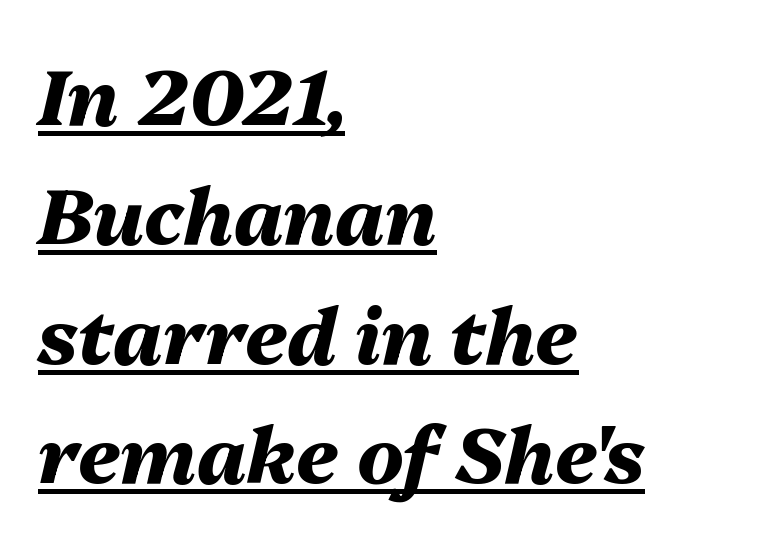
{"italic": "yes", "lean": "right", "slant_degrees": 13, "bold": "yes", "weight": "heavy", "width": "normal", "stroke_contrast": "medium", "x_height": "medium", "monospaced": "no", "underline": "yes", "align": "left", "line_spacing": "normal", "line_spacing_ratio": 1.55, "letter_spacing": "normal", "letter_spacing_em": 0.0, "glyph_px": 77}
